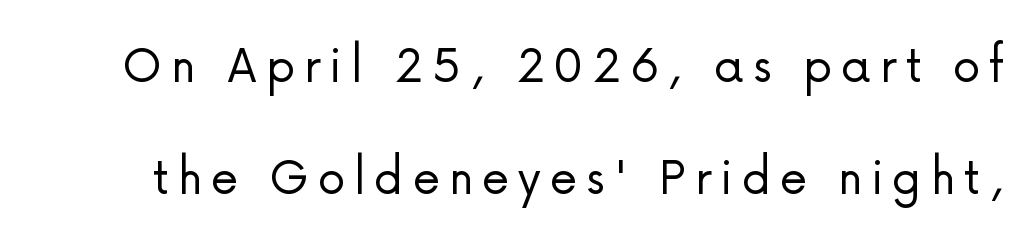
Q: Is the text bold? A: No.
Q: Is the text italic (slanted)? A: No, it is upright.
Q: Is the typeface a serif or a sans-serif typeface? A: Sans-serif.
Q: Is the text underlined? A: No.
Q: Is the spacing between lines tight, normal or loose? A: Loose.
Q: Width (condensed, normal, or wide)? A: Normal.
Q: Stroke contrast? A: Low.
Q: x-height? A: Medium.
Q: Monospaced? A: No.
